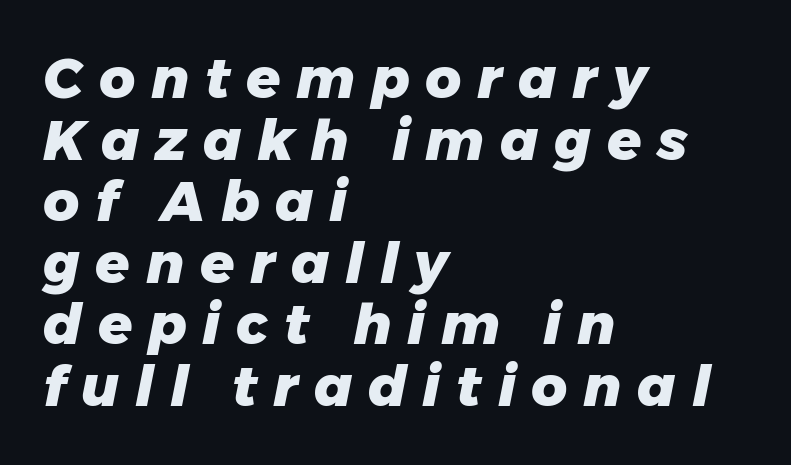
Varying glyph widths throughout — classic text-font behaviour. Descender tails drop into unmarked territory. Compared with an ordinary text face, these strokes are far heavier — a full bold. In terms of posture, this sample is oblique.
